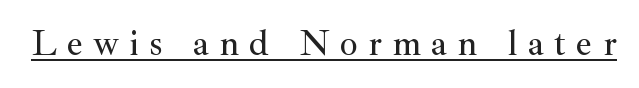
{"serif": "yes", "italic": "no", "width": "normal", "stroke_contrast": "medium", "x_height": "small", "monospaced": "no", "underline": "yes", "letter_spacing": "wide", "letter_spacing_em": 0.28, "glyph_px": 36}
